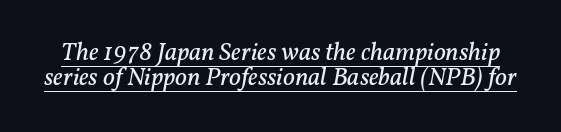
{"italic": "yes", "lean": "right", "slant_degrees": 11, "bold": "no", "underline": "yes", "line_spacing": "tight", "line_spacing_ratio": 0.96, "letter_spacing": "normal", "letter_spacing_em": 0.0, "glyph_px": 26}
